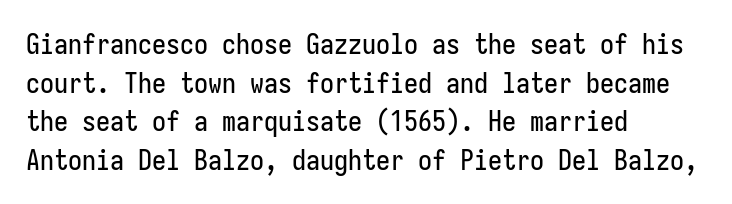
The letters carry no serifs — their stems end cleanly without finishing strokes. Compared with typical body copy, the letter spacing here is the same. One glance says typical: line gaps are just what's usual. Horizontal alignment here is leftward, the default for most running prose.
